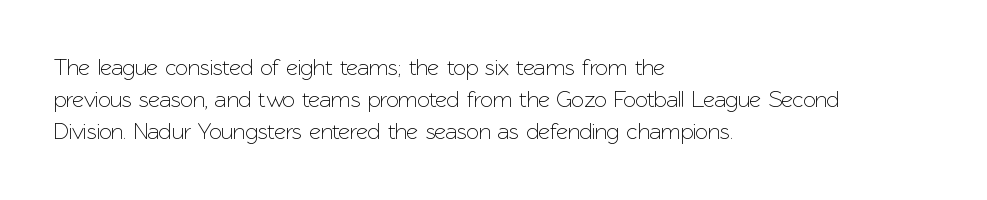
Does the leading feel generous? No, just average. The paragraph shown leans on its left margin. The string is rendered with underlining switched off. Here the glyphs are tracked normally, forming tight word shapes. The font's upright variant was chosen for this text.
